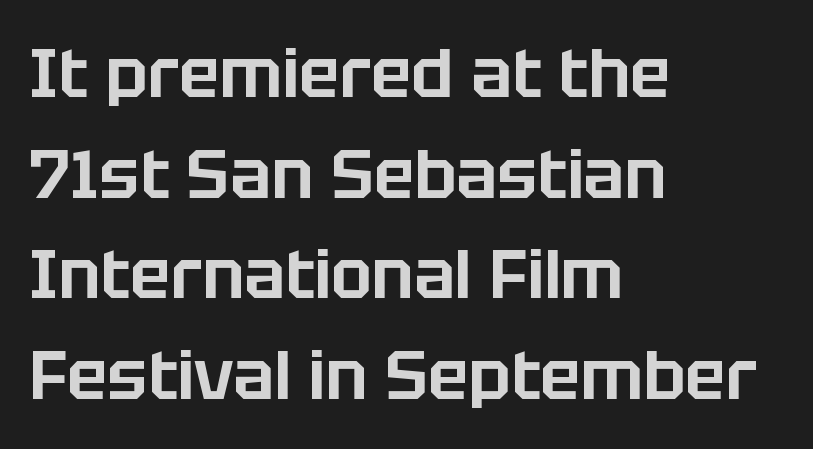
The image shows 68 px sans-serif type, upright; set left-aligned, normal line spacing (1.48x), normal letter spacing, not underlined; low stroke contrast and a large x-height.
